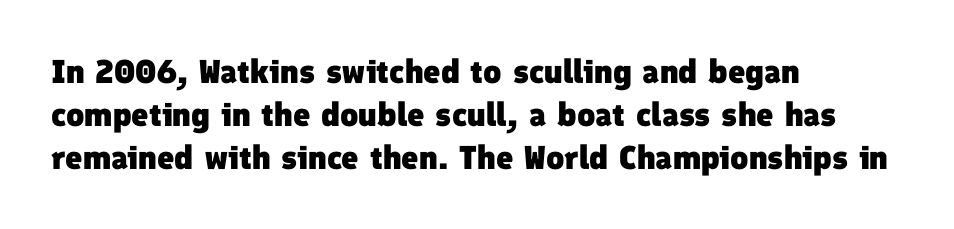
The image shows 33 px heavy sans-serif type; set left-aligned, normal line spacing (1.3x), normal letter spacing, not underlined; low stroke contrast and a medium x-height.
